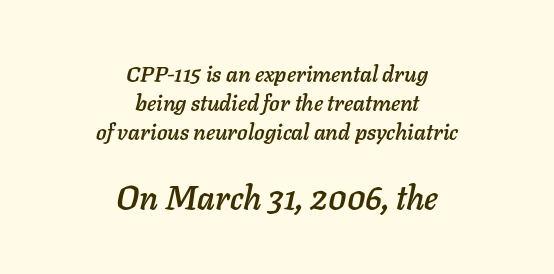
The image shows 33 px text type, italic (leaning right); set centered, normal line spacing (1.32x), normal letter spacing, not underlined; the second (bottom) block is 1.5x larger; low stroke contrast and a medium x-height.
